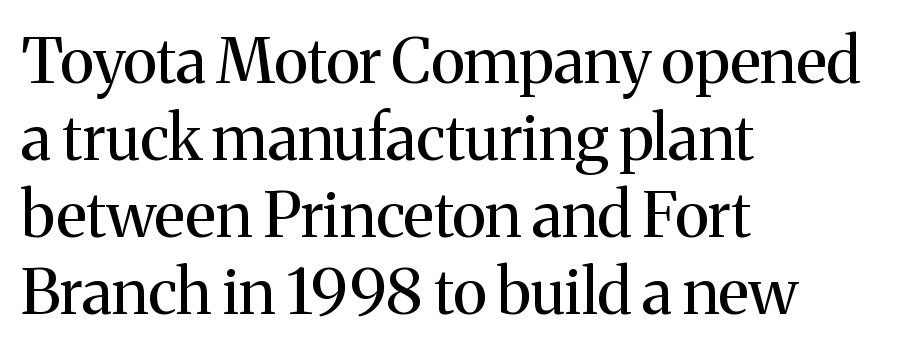
{"serif": "yes", "italic": "no", "bold": "no", "weight": "regular", "width": "normal", "stroke_contrast": "medium", "x_height": "medium", "monospaced": "no", "underline": "no", "align": "left", "line_spacing_ratio": 1.22, "letter_spacing": "normal", "letter_spacing_em": 0.0, "glyph_px": 63}
